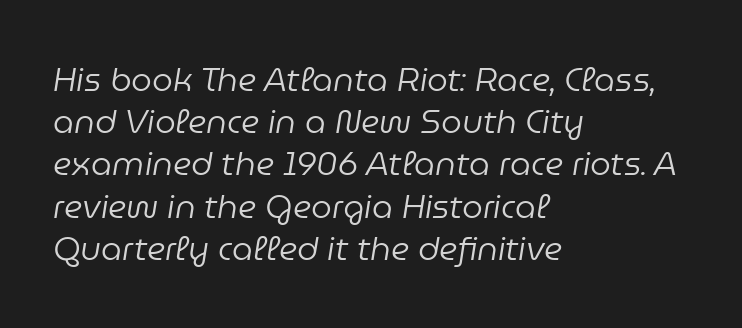
The image shows 33 px regular-weight type, italic (leaning right); set left-aligned, normal line spacing (1.28x), normal letter spacing, not underlined; low stroke contrast and a medium x-height.
